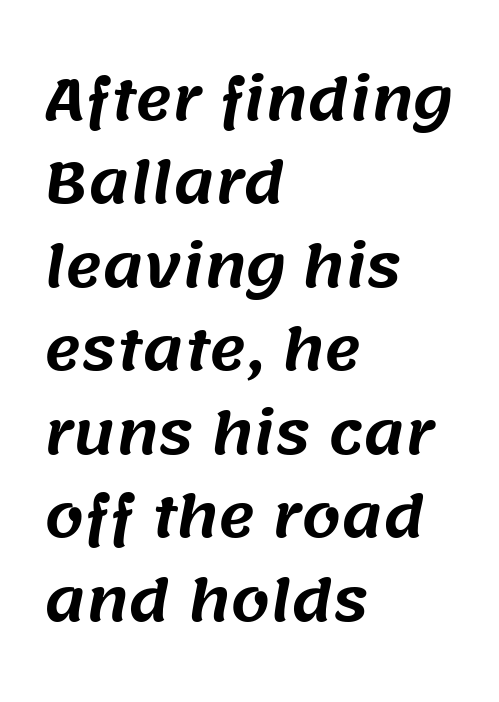
A typesetter would call this proportional, since set widths differ per character. I'd call this a sans setting — the letters go barefoot. Left-aligned paragraph, ragged on the right. The gap between lines stays unmarked. Regarding leading, the lines here are spaced in the standard way. The face used here is rendered with its standard letterfit.
